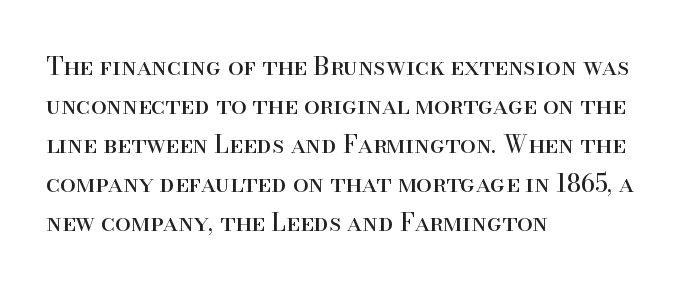
{"italic": "no", "bold": "no", "underline": "no", "align": "left", "line_spacing": "normal", "line_spacing_ratio": 1.56, "letter_spacing": "normal", "letter_spacing_em": 0.0, "glyph_px": 25}
